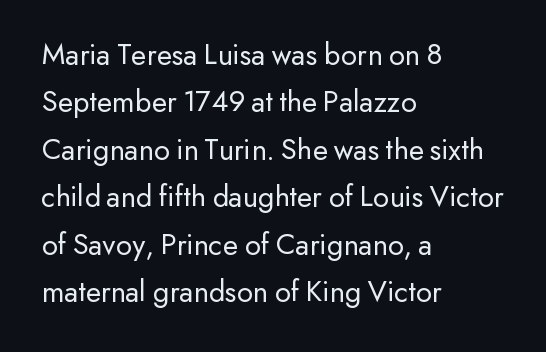
{"serif": "no", "italic": "no", "bold": "no", "weight": "regular", "width": "normal", "stroke_contrast": "low", "x_height": "small", "monospaced": "no", "underline": "no", "align": "left", "line_spacing": "normal", "line_spacing_ratio": 1.53, "letter_spacing": "normal", "letter_spacing_em": 0.0, "glyph_px": 31}
